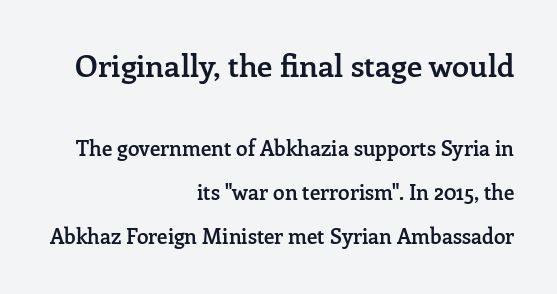
Q: Is the text bold? A: Semi-bold.
Q: Is the text italic (slanted)? A: No, it is upright.
Q: Is the typeface a serif or a sans-serif typeface? A: Serif.
Q: Is the text underlined? A: No.
Q: How is the paragraph aligned? A: Right-aligned.
Q: Is the spacing between letters normal or unusually wide? A: Normal.
Q: Is the spacing between lines tight, normal or loose? A: Loose.
Q: Which block of text is set in a larger size, the first (top) or the second (bottom)? A: The first (top) one.
Q: Width (condensed, normal, or wide)? A: Normal.
Q: Stroke contrast? A: Low.
Q: x-height? A: Medium.
Q: Monospaced? A: No.
